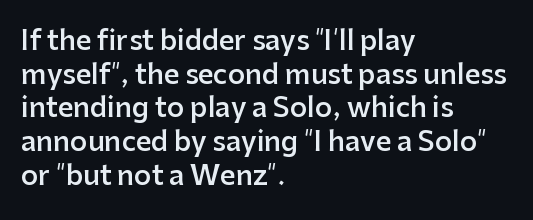
The image shows 27 px text type, upright; set left-aligned, normal line spacing (1.25x), normal letter spacing, not underlined.
